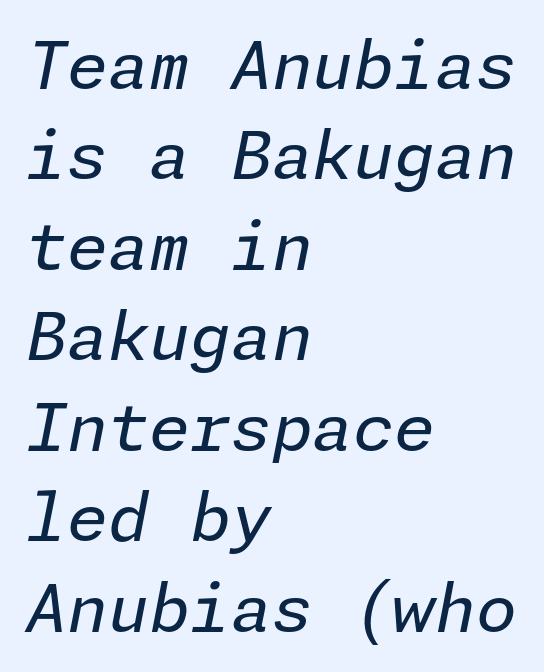
The image shows 66 px regular-weight type, italic (leaning right); set left-aligned, normal line spacing (1.37x), normal letter spacing, not underlined; low stroke contrast and a medium x-height.
